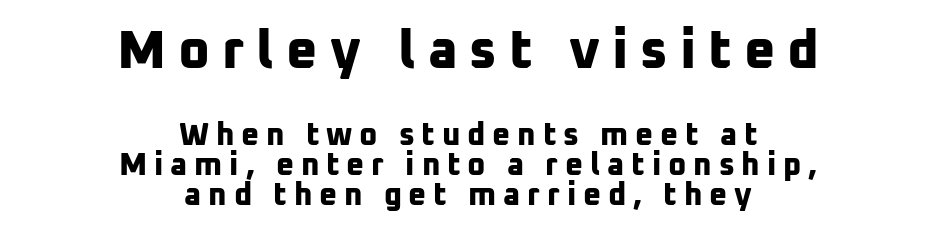
The image shows 54 px bold sans-serif type; set centered, tight line spacing (0.96x), unusually wide letter spacing (+0.22 em), not underlined; the first (top) block is 1.74x larger; low stroke contrast and a medium x-height.
